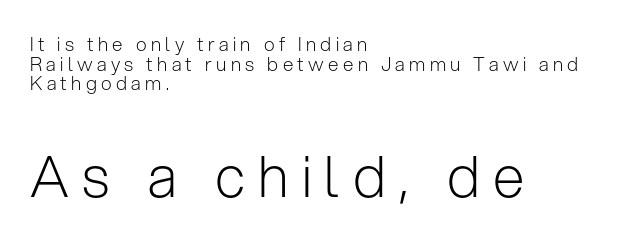
The image shows 57 px light sans-serif type, upright; set left-aligned, tight line spacing (1.03x), unusually wide letter spacing (+0.23 em), not underlined; the second (bottom) block is 3.0x larger; low stroke contrast and a medium x-height.
